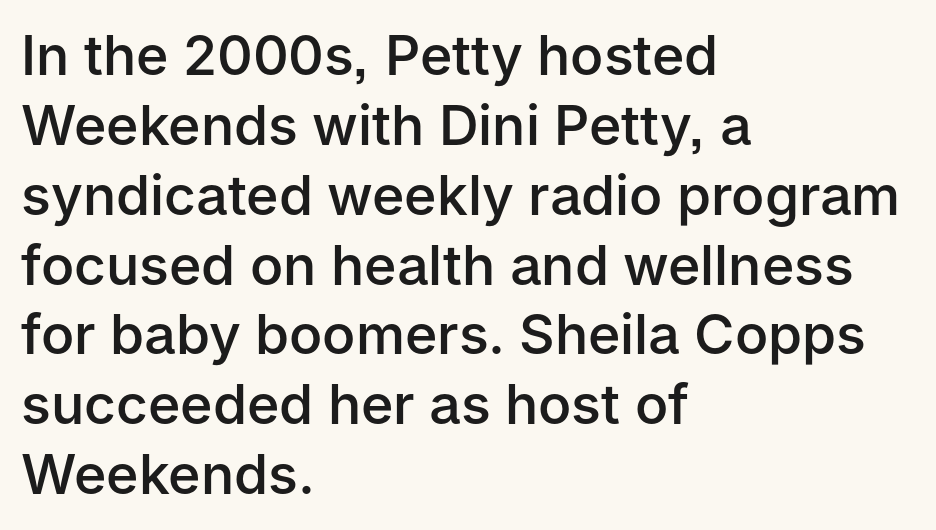
The image shows 55 px semibold sans-serif type, upright; set left-aligned, normal line spacing (1.27x), normal letter spacing, not underlined; low stroke contrast and a medium x-height.
